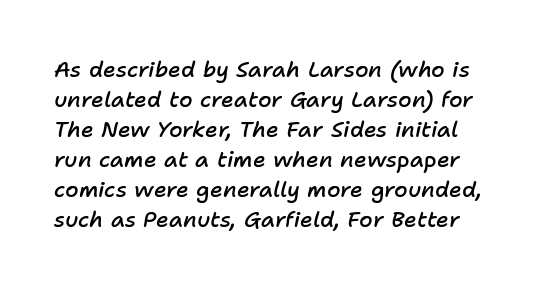
Q: Is the text bold? A: Semi-bold.
Q: Is the text italic (slanted)? A: Yes, it leans right by about 11 degrees.
Q: Is the text underlined? A: No.
Q: Is the spacing between letters normal or unusually wide? A: Normal.
Q: Is the spacing between lines tight, normal or loose? A: Normal.
